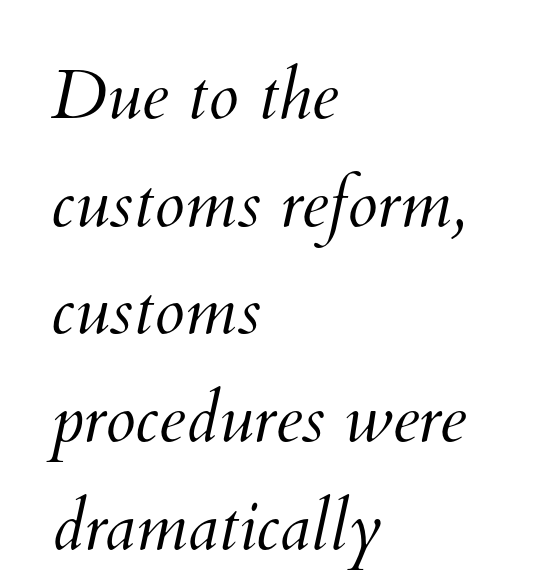
The image shows 69 px light type; set left-aligned, normal line spacing (1.56x), normal letter spacing, not underlined; medium stroke contrast and a small x-height.
